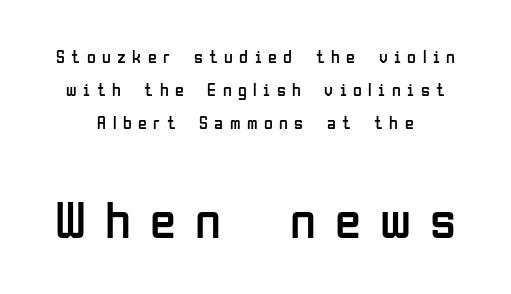
{"serif": "no", "italic": "no", "bold": "no", "weight": "regular", "width": "condensed", "stroke_contrast": "low", "x_height": "medium", "monospaced": "no", "underline": "no", "align": "center", "line_spacing_ratio": 1.82, "letter_spacing": "wide", "letter_spacing_em": 0.36, "larger_block": "second", "size_ratio": 2.94, "glyph_px": 53}
